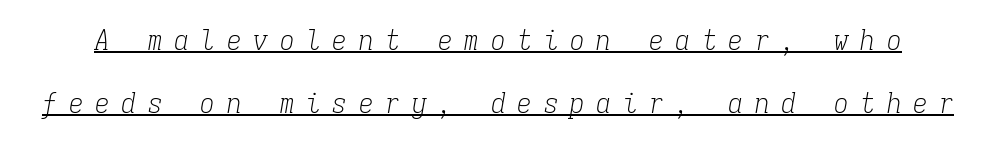
Q: Is the text bold? A: No.
Q: Is the text italic (slanted)? A: Yes, it leans right by about 9 degrees.
Q: Is the typeface a serif or a sans-serif typeface? A: Serif.
Q: Is the text underlined? A: Yes.
Q: Is the spacing between letters normal or unusually wide? A: Unusually wide.
Q: Is the spacing between lines tight, normal or loose? A: Loose.
Q: Width (condensed, normal, or wide)? A: Condensed.
Q: Stroke contrast? A: Low.
Q: x-height? A: Medium.
Q: Monospaced? A: Yes.
